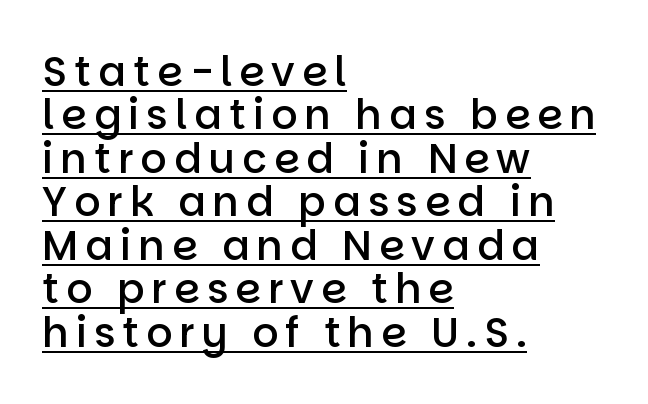
The image shows 41 px semibold sans-serif type, upright; set left-aligned, tight line spacing (1.06x), underlined; low stroke contrast and a large x-height.
